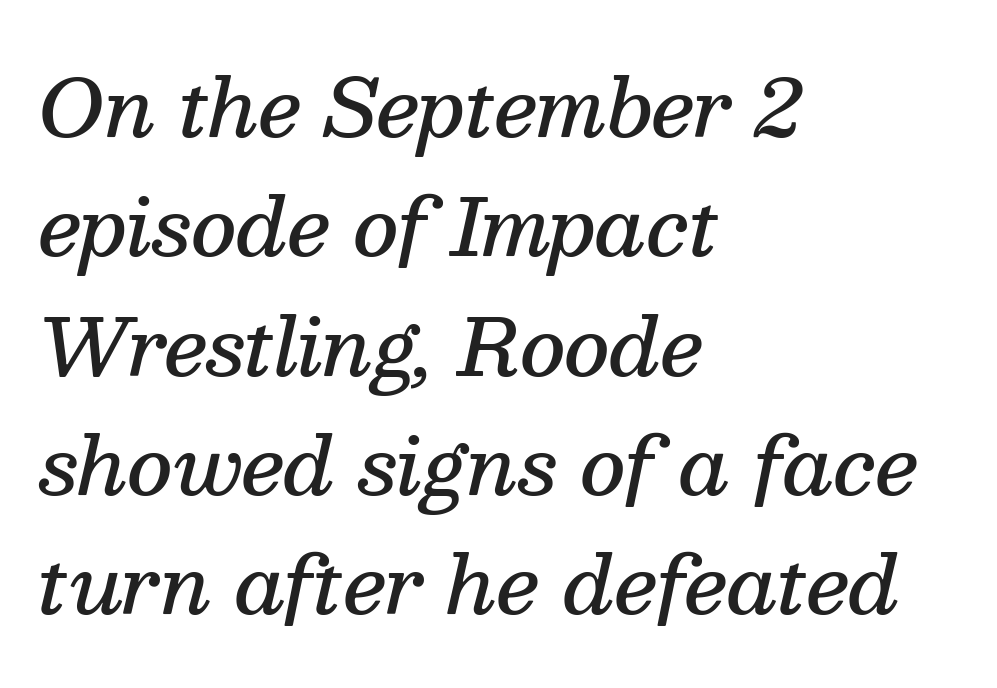
{"serif": "yes", "italic": "yes", "lean": "right", "slant_degrees": 13, "bold": "semi", "weight": "semibold", "width": "normal", "stroke_contrast": "medium", "x_height": "medium", "monospaced": "no", "underline": "no", "align": "left", "line_spacing": "normal", "line_spacing_ratio": 1.53, "letter_spacing": "normal", "letter_spacing_em": 0.0, "glyph_px": 78}
